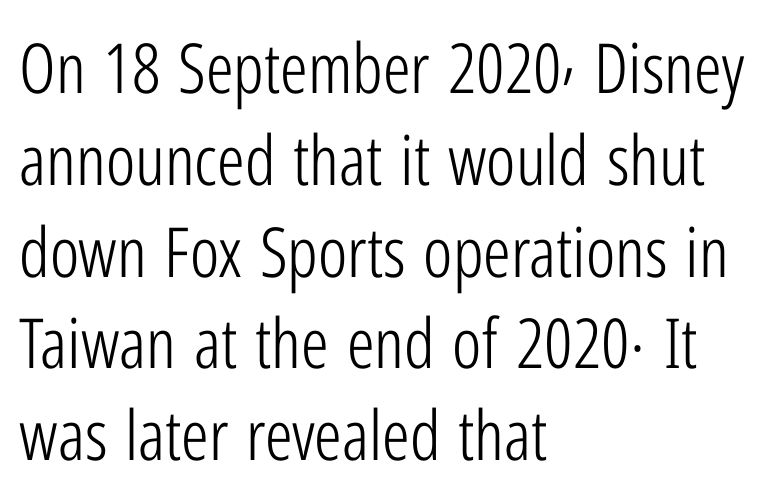
Q: Is the text bold? A: No.
Q: Is the text italic (slanted)? A: No, it is upright.
Q: Is the typeface a serif or a sans-serif typeface? A: Sans-serif.
Q: Is the text underlined? A: No.
Q: How is the paragraph aligned? A: Left-aligned.
Q: Is the spacing between letters normal or unusually wide? A: Normal.
Q: Is the spacing between lines tight, normal or loose? A: Normal.
Q: Width (condensed, normal, or wide)? A: Condensed.
Q: Stroke contrast? A: Low.
Q: x-height? A: Medium.
Q: Monospaced? A: No.
